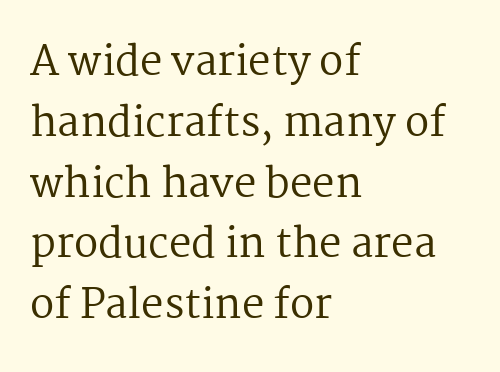
The horizontal fit of the characters is conventional and even. It's the straight-up-and-down kind of type. This rendering features lettering with no underline. The characters are drawn with everyday or finer stroke widths.
